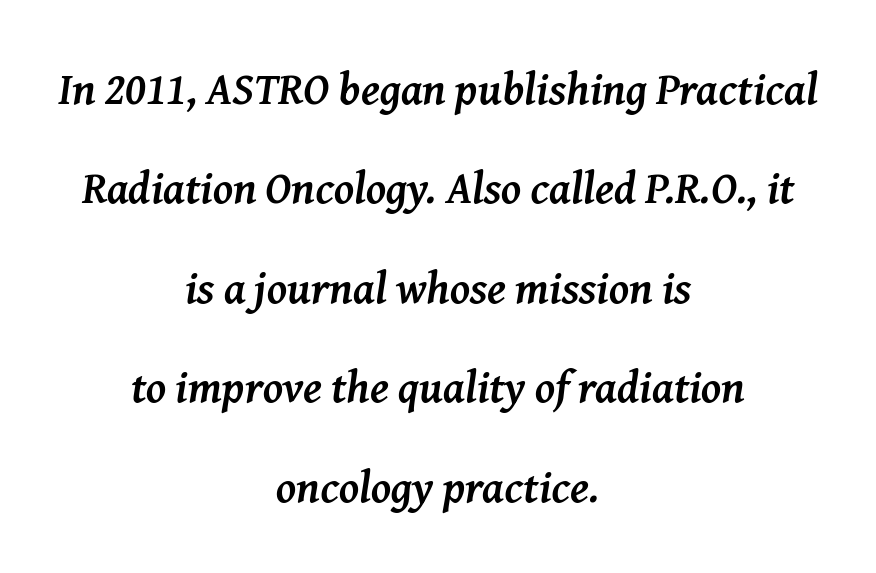
Q: Is the text bold? A: Yes.
Q: Is the text italic (slanted)? A: Yes, it leans right by about 8 degrees.
Q: Is the typeface a serif or a sans-serif typeface? A: Serif.
Q: Is the text underlined? A: No.
Q: How is the paragraph aligned? A: Centered.
Q: Is the spacing between letters normal or unusually wide? A: Normal.
Q: Is the spacing between lines tight, normal or loose? A: Loose.
Q: Width (condensed, normal, or wide)? A: Normal.
Q: Stroke contrast? A: Medium.
Q: x-height? A: Medium.
Q: Monospaced? A: No.
